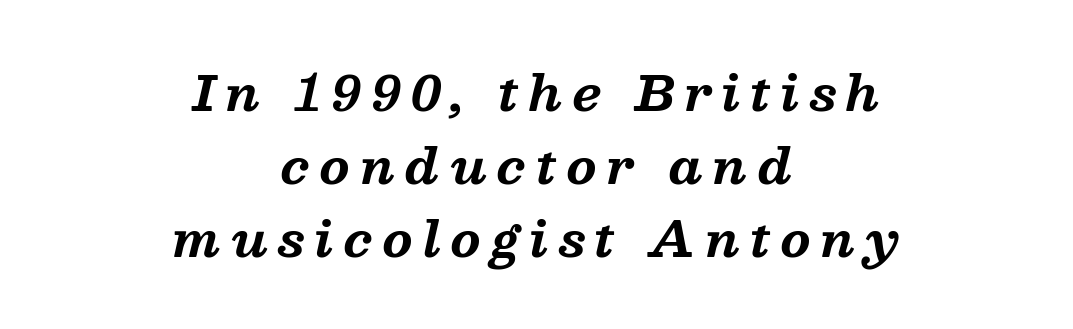
Rule under the text: the space is simply empty. Leading: standard. The specimen reads as italic at a glance. The rendering positions every line midway between the sides. This rendering employs a face with finishing strokes, i.e., a serif.
